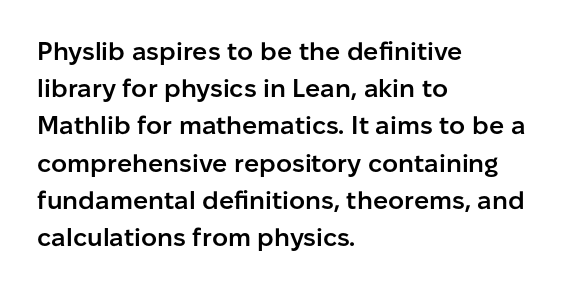
The image shows 25 px text type, upright; set left-aligned, normal line spacing (1.49x), normal letter spacing, not underlined.
